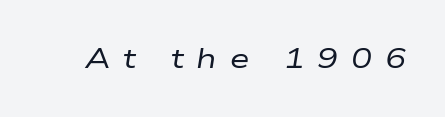
The line texture is sparse and dotted thanks to wide tracking. The axis of the letterforms is tilted away from vertical. Stem width sits at or under what a default text font uses. The letters advance in unequal steps, a hallmark of proportional type. The specimen omits any rule beneath the text block's lines.
